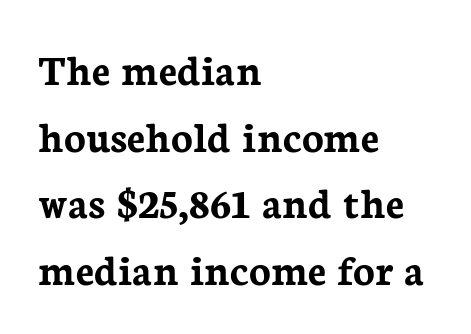
Q: Is the text bold? A: Yes.
Q: Is the text italic (slanted)? A: No, it is upright.
Q: Is the typeface a serif or a sans-serif typeface? A: Serif.
Q: Is the text underlined? A: No.
Q: How is the paragraph aligned? A: Left-aligned.
Q: Is the spacing between letters normal or unusually wide? A: Normal.
Q: Is the spacing between lines tight, normal or loose? A: Normal.
Q: Width (condensed, normal, or wide)? A: Normal.
Q: Stroke contrast? A: Low.
Q: x-height? A: Medium.
Q: Monospaced? A: No.
